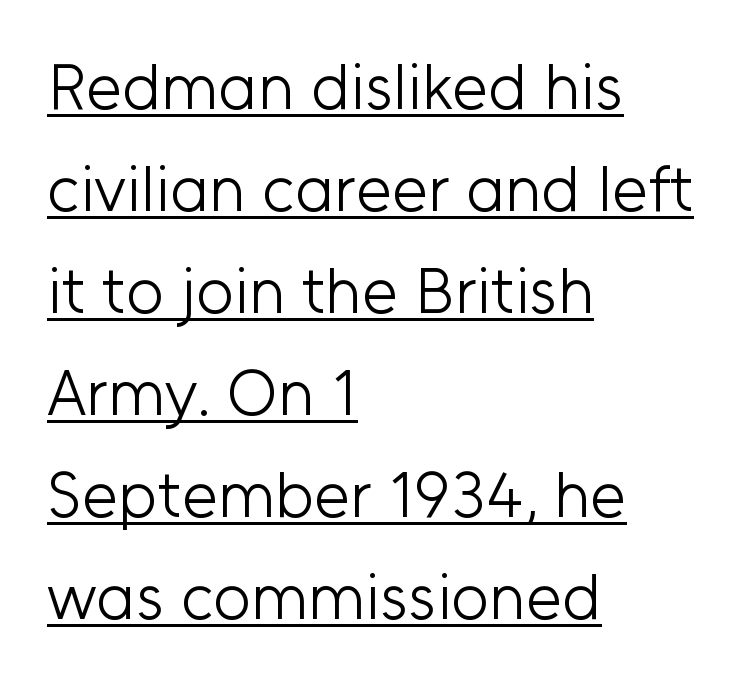
{"serif": "no", "italic": "no", "bold": "no", "weight": "light", "width": "normal", "stroke_contrast": "low", "x_height": "medium", "monospaced": "no", "underline": "yes", "align": "left", "line_spacing": "normal", "line_spacing_ratio": 1.57, "letter_spacing": "normal", "letter_spacing_em": 0.0, "glyph_px": 65}
